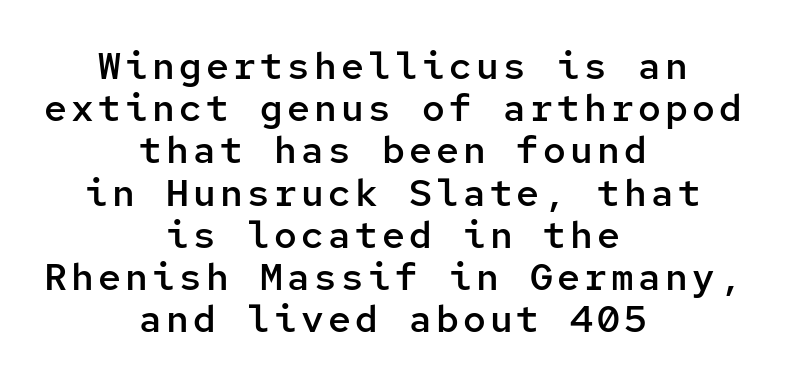
Note the uniform advance width — an 'i' takes as much space as an 'm'. Underlining? Definitely not there. Does the weight exceed regular? Yes, but only to semibold. Closely set lines give the paragraph a compact silhouette. These lines were composed using upright roman letters.
